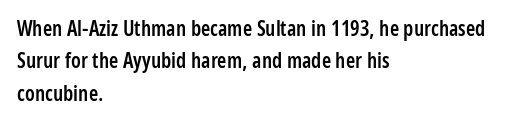
{"italic": "no", "bold": "semi", "underline": "no", "align": "left", "line_spacing": "normal", "line_spacing_ratio": 1.54, "letter_spacing": "normal", "letter_spacing_em": 0.0, "glyph_px": 21}
